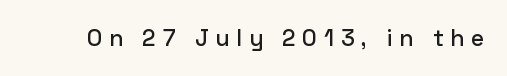
Rule under the text: the space is simply empty. The tracking reads as deliberately expanded to a designer's eye. The specimen reads as upright at a glance.
